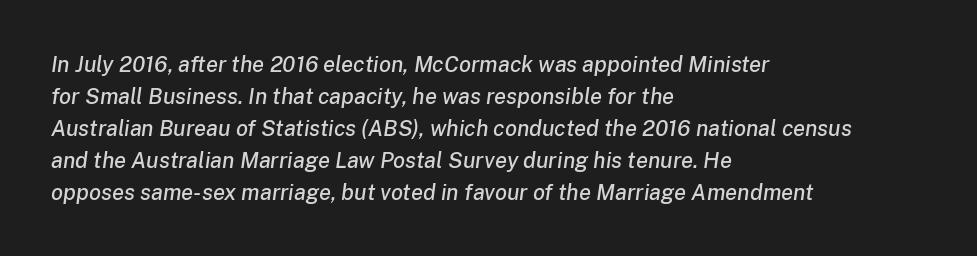
Q: Is the text italic (slanted)? A: Yes, it leans right by about 8 degrees.
Q: Is the text underlined? A: No.
Q: How is the paragraph aligned? A: Left-aligned.
Q: Is the spacing between letters normal or unusually wide? A: Normal.
Q: Is the spacing between lines tight, normal or loose? A: Normal.
